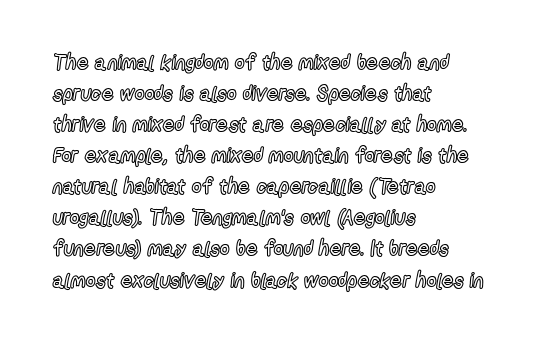
Q: Is the text italic (slanted)? A: Yes.
Q: Is the text underlined? A: No.
Q: How is the paragraph aligned? A: Left-aligned.
Q: Is the spacing between letters normal or unusually wide? A: Normal.
Q: Is the spacing between lines tight, normal or loose? A: Normal.
